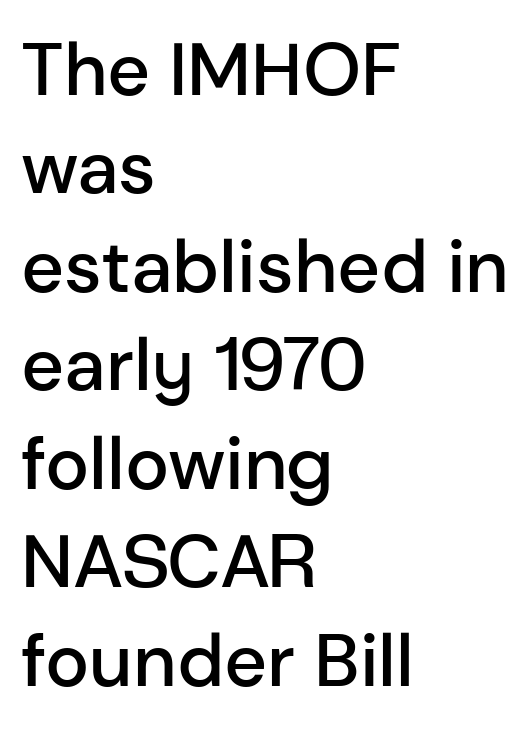
Bare-footed words on every line. This sample has the flowing, uneven cadence of proportional lettering. Inter-character spacing is left at the font's built-in metrics. Line beginnings align vertically; line endings do not. Strokes here are thickened, but only to semibold level.
